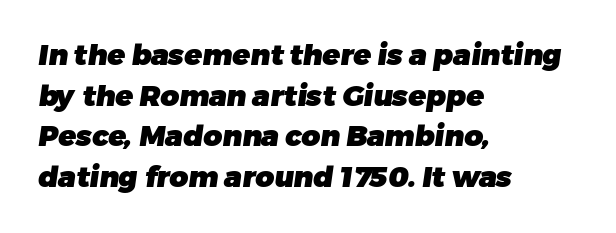
Q: Is the text bold? A: Yes.
Q: Is the typeface a serif or a sans-serif typeface? A: Sans-serif.
Q: Is the text underlined? A: No.
Q: How is the paragraph aligned? A: Left-aligned.
Q: Is the spacing between letters normal or unusually wide? A: Normal.
Q: Is the spacing between lines tight, normal or loose? A: Normal.
Q: Width (condensed, normal, or wide)? A: Normal.
Q: Stroke contrast? A: Low.
Q: x-height? A: Medium.
Q: Monospaced? A: No.
